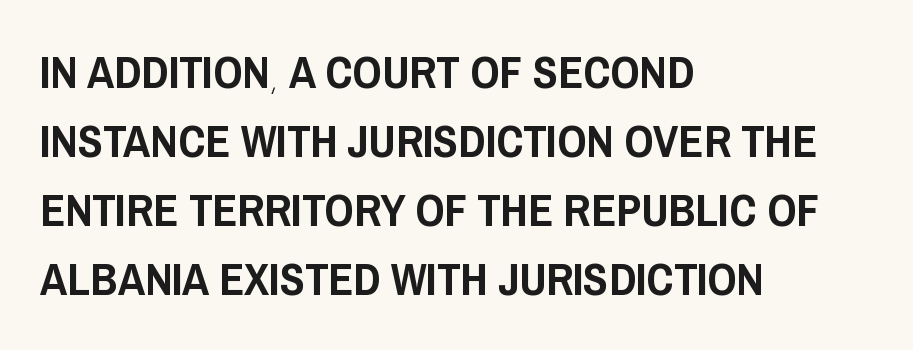
The image shows 46 px condensed sans-serif type, upright; set left-aligned, normal line spacing (1.5x), normal letter spacing, not underlined; low stroke contrast and a large x-height.
